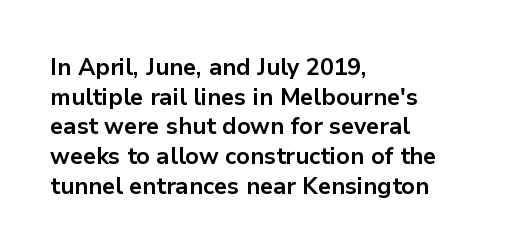
Q: Is the text bold? A: Yes.
Q: Is the text italic (slanted)? A: No, it is upright.
Q: Is the text underlined? A: No.
Q: How is the paragraph aligned? A: Left-aligned.
Q: Is the spacing between letters normal or unusually wide? A: Normal.
Q: Is the spacing between lines tight, normal or loose? A: Normal.
